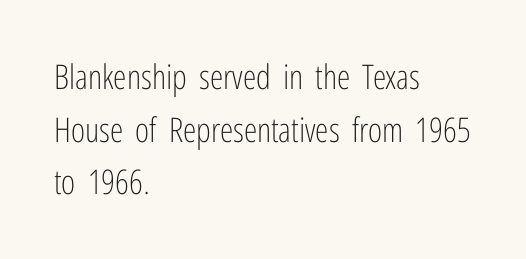
The image shows 34 px light, condensed sans-serif type, upright; set left-aligned, normal line spacing (1.55x), normal letter spacing, not underlined; low stroke contrast and a medium x-height.
